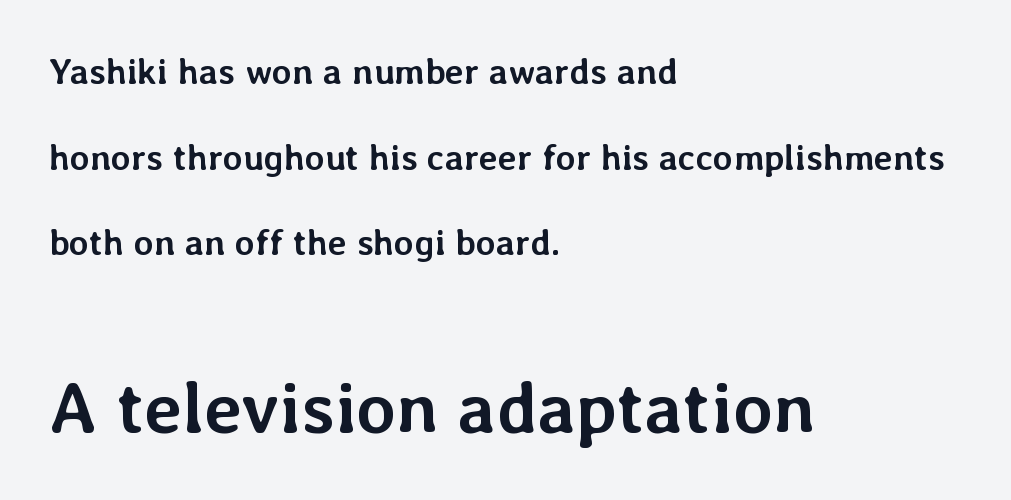
{"italic": "no", "bold": "yes", "weight": "semibold", "width": "normal", "stroke_contrast": "low", "x_height": "medium", "monospaced": "no", "underline": "no", "align": "left", "line_spacing": "loose", "line_spacing_ratio": 2.38, "letter_spacing": "normal", "letter_spacing_em": 0.0, "larger_block": "second", "size_ratio": 2.0, "glyph_px": 72}
